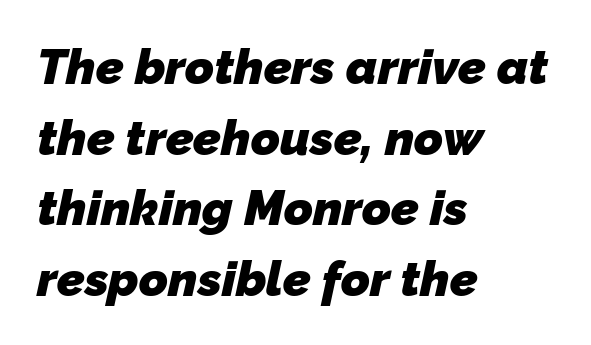
The typesetter chose a ragged-right arrangement here. Weight check: bold — yes, fully. Each letter keeps its own natural width here, so spacing adapts to shape. The vertical gap from one line to the next is medium. Beneath every word, the page is bare. Nobody touched the tracking dial on this one.
